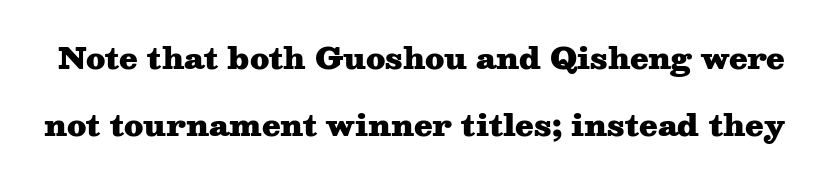
Q: Is the text bold? A: Yes.
Q: Is the text italic (slanted)? A: No, it is upright.
Q: Is the typeface a serif or a sans-serif typeface? A: Serif.
Q: Is the text underlined? A: No.
Q: Is the spacing between letters normal or unusually wide? A: Normal.
Q: Is the spacing between lines tight, normal or loose? A: Loose.
Q: Width (condensed, normal, or wide)? A: Wide.
Q: Stroke contrast? A: Medium.
Q: x-height? A: Medium.
Q: Monospaced? A: No.
